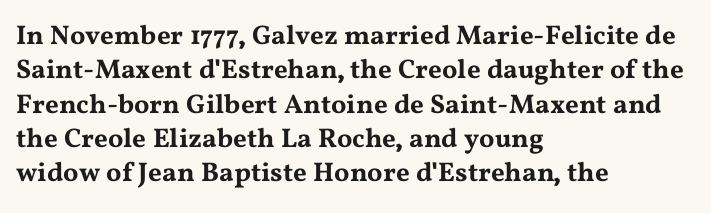
Q: Is the text italic (slanted)? A: No, it is upright.
Q: Is the text underlined? A: No.
Q: How is the paragraph aligned? A: Left-aligned.
Q: Is the spacing between letters normal or unusually wide? A: Normal.
Q: Is the spacing between lines tight, normal or loose? A: Normal.
